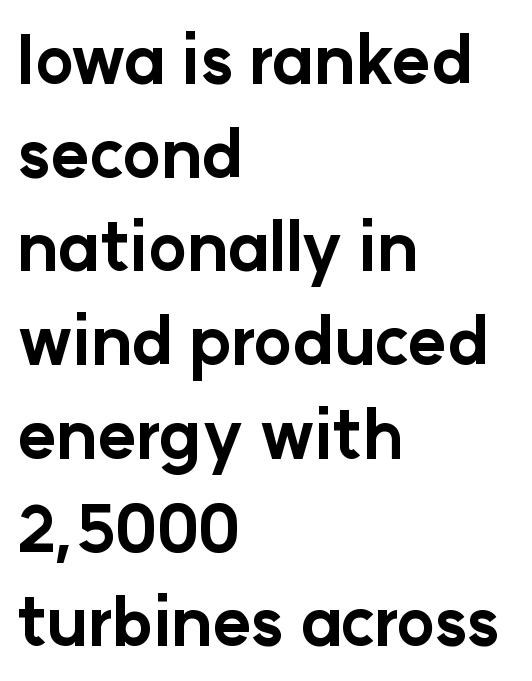
{"serif": "no", "italic": "no", "bold": "yes", "weight": "bold", "width": "normal", "stroke_contrast": "low", "x_height": "medium", "monospaced": "no", "underline": "no", "align": "left", "line_spacing": "normal", "line_spacing_ratio": 1.42, "letter_spacing": "normal", "letter_spacing_em": 0.0, "glyph_px": 66}
